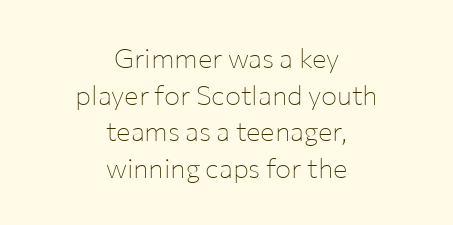
{"italic": "no", "bold": "no", "underline": "no", "align": "center", "line_spacing": "normal", "line_spacing_ratio": 1.36, "letter_spacing": "normal", "letter_spacing_em": 0.0, "glyph_px": 27}
